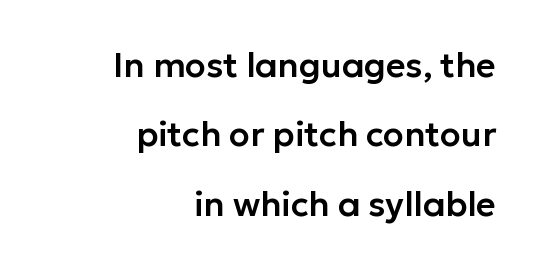
{"serif": "no", "italic": "no", "width": "normal", "stroke_contrast": "low", "x_height": "medium", "monospaced": "no", "underline": "no", "align": "right", "line_spacing": "loose", "line_spacing_ratio": 2.04, "letter_spacing": "normal", "letter_spacing_em": 0.0, "glyph_px": 34}
